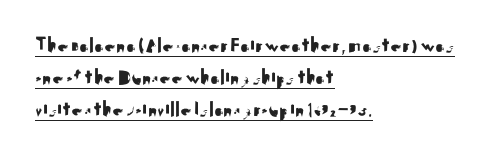
{"italic": "no", "underline": "yes", "align": "left", "line_spacing": "normal", "line_spacing_ratio": 1.45, "letter_spacing": "normal", "letter_spacing_em": 0.0, "glyph_px": 22}
